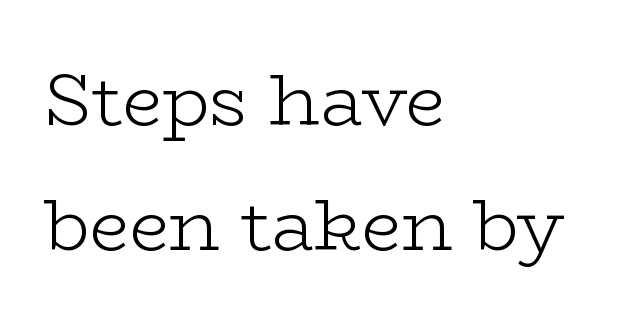
This is the regular roman posture of the typeface. The passage shown is typed in a proportional face where columns would drift. Stems and bowls with no extra thickness — not bold. Clear beneath every line of the passage.
